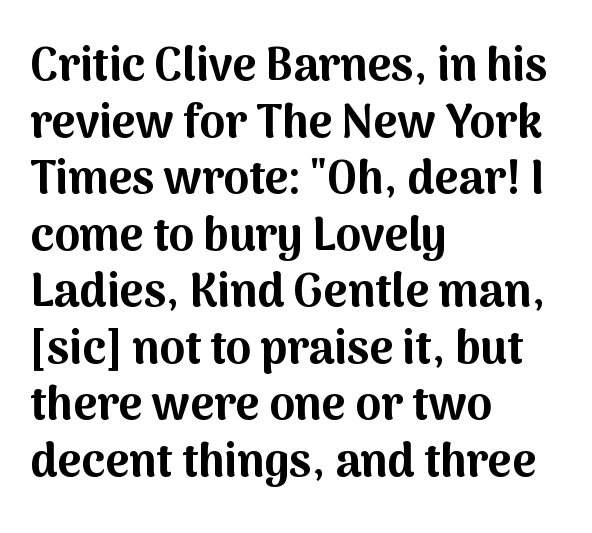
Q: Is the text bold? A: Yes.
Q: Is the text italic (slanted)? A: No, it is upright.
Q: Is the typeface a serif or a sans-serif typeface? A: Sans-serif.
Q: Is the text underlined? A: No.
Q: How is the paragraph aligned? A: Left-aligned.
Q: Is the spacing between letters normal or unusually wide? A: Normal.
Q: Width (condensed, normal, or wide)? A: Normal.
Q: Stroke contrast? A: Medium.
Q: x-height? A: Medium.
Q: Monospaced? A: No.
